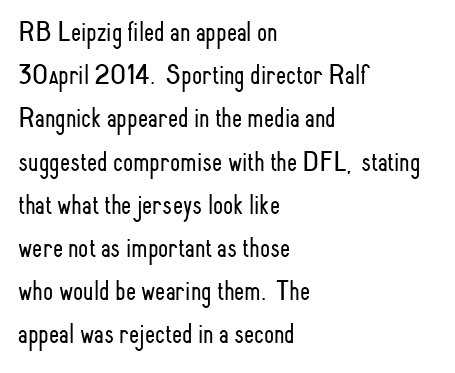
The image shows 29 px light, condensed sans-serif type, upright; set left-aligned, normal line spacing (1.49x), normal letter spacing, not underlined; low stroke contrast and a small x-height.
